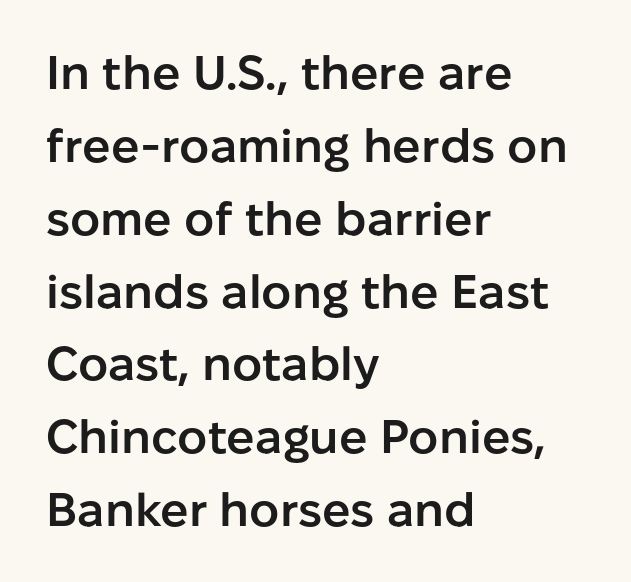
{"serif": "no", "italic": "no", "bold": "semi", "weight": "semibold", "width": "normal", "stroke_contrast": "low", "x_height": "medium", "monospaced": "no", "underline": "no", "align": "left", "line_spacing": "normal", "line_spacing_ratio": 1.55, "letter_spacing": "normal", "letter_spacing_em": 0.0, "glyph_px": 47}
